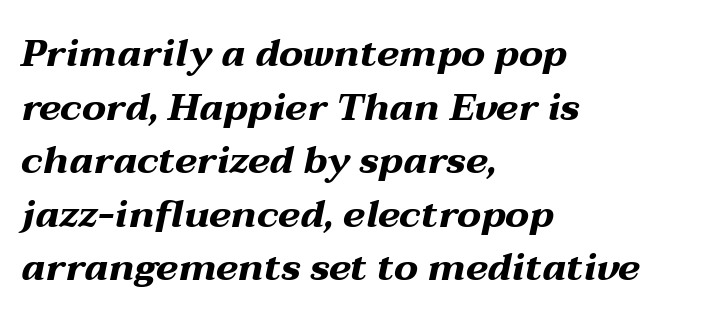
The image shows 38 px bold, wide type, italic (leaning right); set left-aligned, normal line spacing (1.41x), normal letter spacing, not underlined; medium stroke contrast and a medium x-height.
